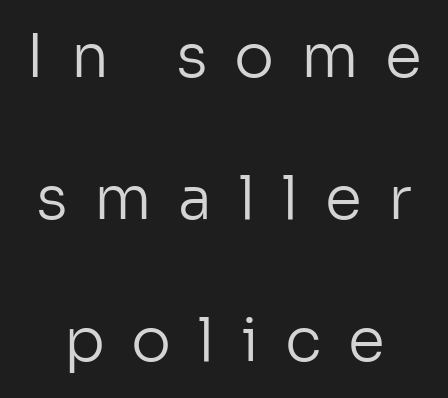
{"serif": "no", "italic": "no", "bold": "no", "weight": "regular", "width": "normal", "stroke_contrast": "low", "x_height": "medium", "monospaced": "no", "underline": "no", "line_spacing": "loose", "line_spacing_ratio": 2.37, "letter_spacing": "wide", "letter_spacing_em": 0.44, "glyph_px": 60}
